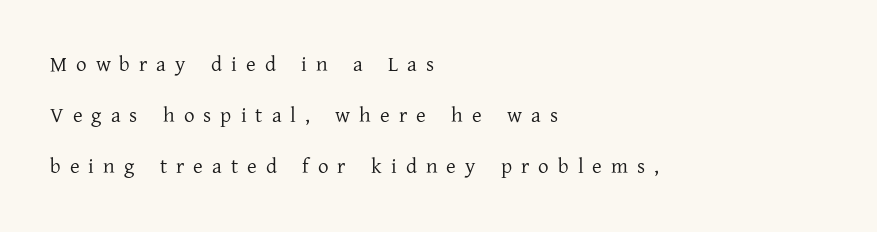
The image shows 21 px text type, upright; set left-aligned, loose line spacing (2.42x), unusually wide letter spacing (+0.43 em), not underlined.
